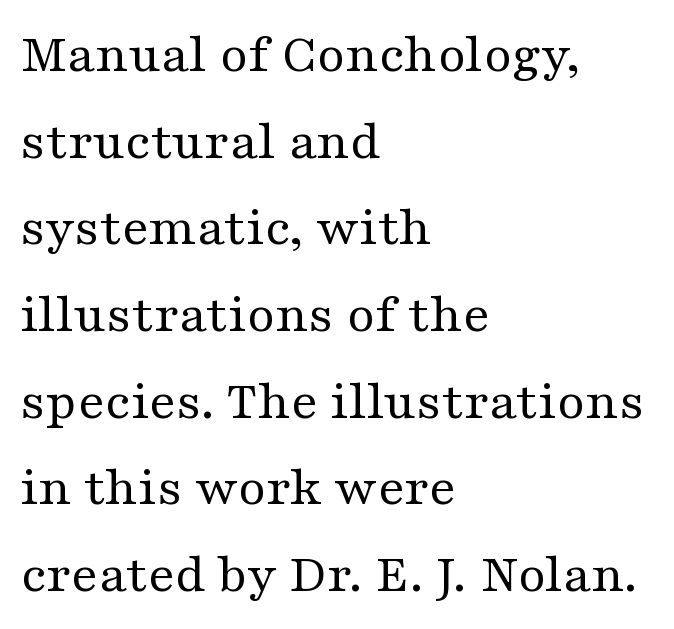
Q: Is the text bold? A: No.
Q: Is the text italic (slanted)? A: No, it is upright.
Q: Is the typeface a serif or a sans-serif typeface? A: Serif.
Q: Is the text underlined? A: No.
Q: How is the paragraph aligned? A: Left-aligned.
Q: Is the spacing between letters normal or unusually wide? A: Normal.
Q: Is the spacing between lines tight, normal or loose? A: Normal.
Q: Width (condensed, normal, or wide)? A: Wide.
Q: Stroke contrast? A: Medium.
Q: x-height? A: Medium.
Q: Monospaced? A: No.
